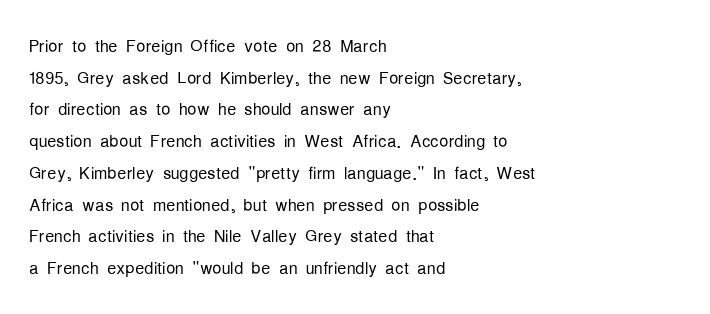
A roman cut, with each character standing at attention. Line spacing here is normal. The text block is weighted toward the left margin, trailing off unevenly rightward. Lines of text with bare space underneath. Nothing unusual about the tracking: characters are spaced as the font intends. A quiet, ordinary-to-light weight characterises the typeface.
